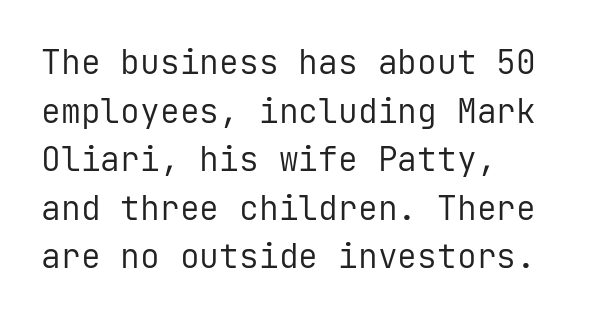
{"serif": "no", "italic": "no", "bold": "no", "weight": "regular", "width": "normal", "stroke_contrast": "low", "x_height": "medium", "monospaced": "yes", "underline": "no", "align": "left", "line_spacing": "normal", "line_spacing_ratio": 1.47, "letter_spacing": "normal", "letter_spacing_em": 0.0, "glyph_px": 33}
